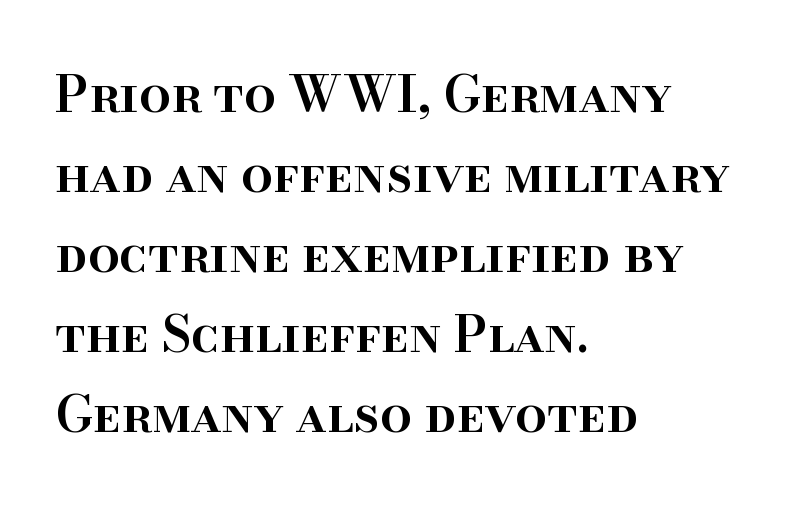
Yep, those are serifs on the letters. Words float on clear page, feet unadorned. A fair bit of extra ink — the face is semibold, not bold. Alignment: flush left. Italic: no, the glyphs are upright roman.
